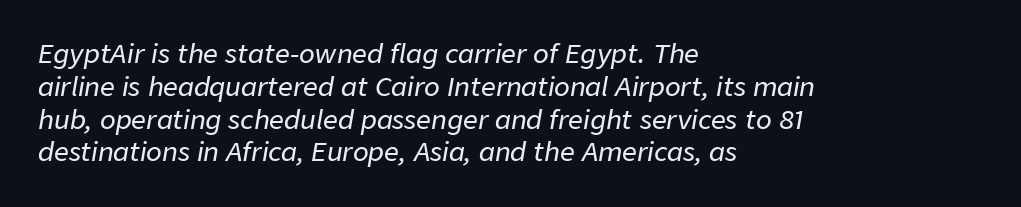
Q: Is the text italic (slanted)? A: Yes, it leans right by about 9 degrees.
Q: Is the text underlined? A: No.
Q: How is the paragraph aligned? A: Left-aligned.
Q: Is the spacing between letters normal or unusually wide? A: Normal.
Q: Is the spacing between lines tight, normal or loose? A: Normal.
